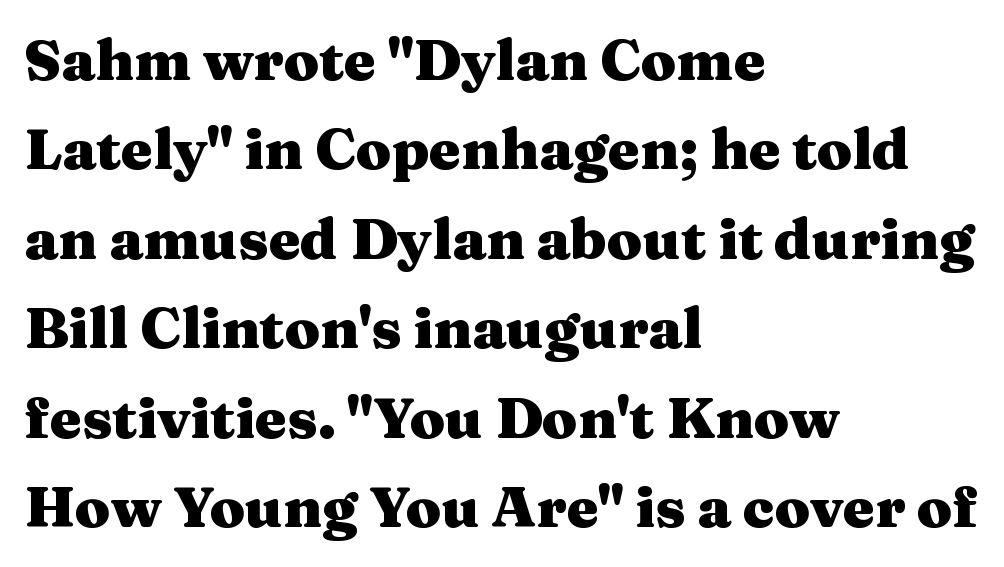
Default kerning and tracking; the words read as compact shapes. Set as a true bold cut, around the 700 mark. The face used here is seriffed, in the tradition of book romans. Here the designer chose a conventional face with non-uniform glyph widths. Is the block centered? No — it sits flush against the left margin. Vertically, the passage feels balanced, rows spaced as you'd expect.
